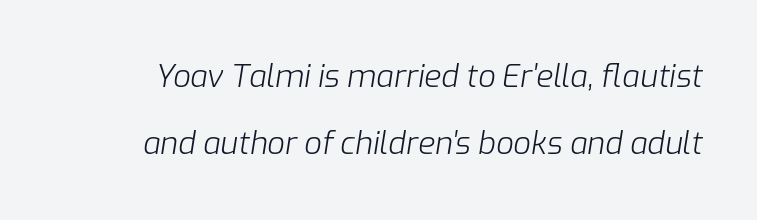
The image shows 31 px light type, italic (leaning right); set loose line spacing (2.16x), normal letter spacing, not underlined; low stroke contrast and a medium x-height.
